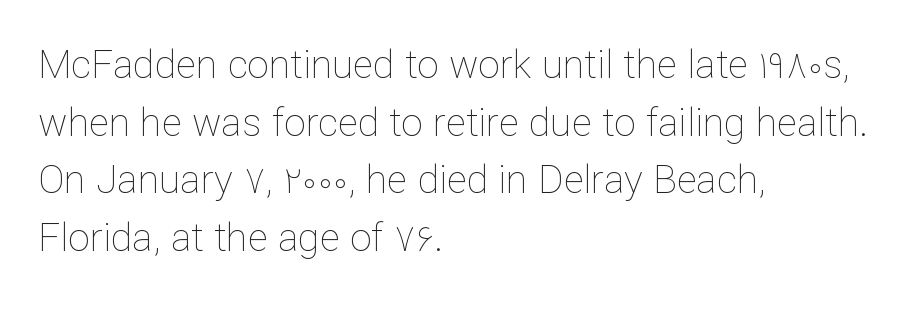
Here the designer chose a conventional face with non-uniform glyph widths. Is the stroke heavy? The answer is a plain regular-or-lighter. The rag falls on the right side of this text block. The foot of each line stays bare and open. Regular leading. There is no visible air inserted between adjacent glyphs.
